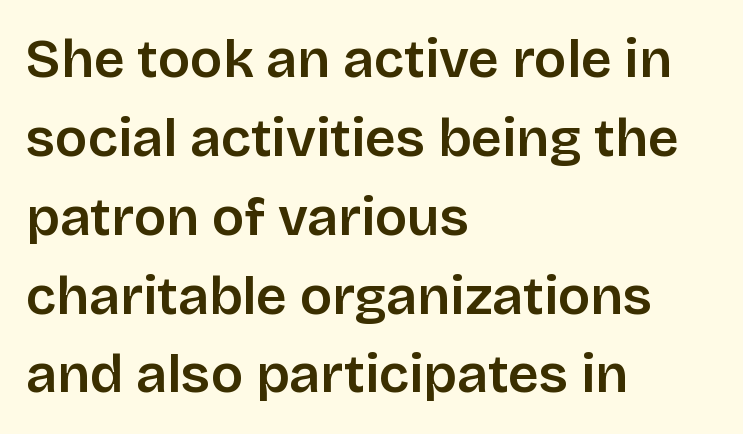
Is the block centered? No — it sits flush against the left margin. Do the characters align in a grid? No, the font is proportional. Letters rest on an invisible, unmarked baseline. The specimen reads as upright at a glance. Honestly, the row spacing looks completely unremarkable. Font category for this specimen: sans-serif.
